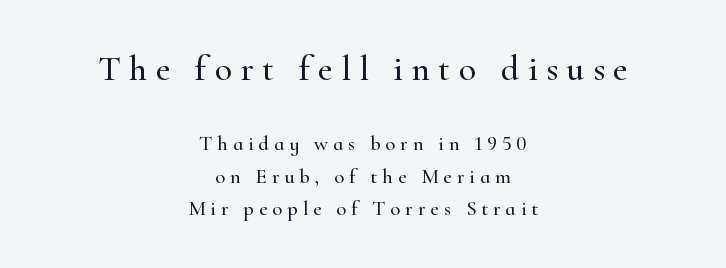
The lettering holds an erect, upright posture throughout. These lines have a slow, spaced-out rhythm from letter to letter. Does the bottom block carry the larger type? No, the top block does. Serifs: yes, visible at the terminals of the letterforms. The rows are spaced the way most documents space them.
